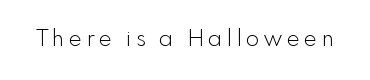
The image shows 22 px text type, upright; set unusually wide letter spacing (+0.21 em), not underlined.
